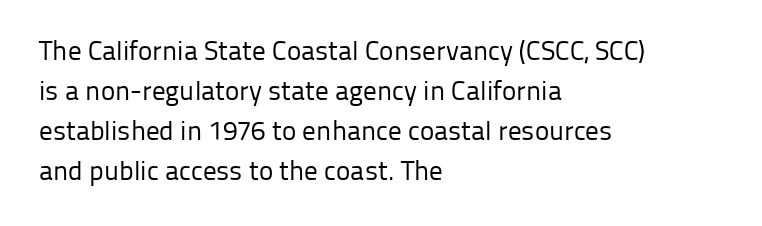
{"italic": "no", "bold": "no", "underline": "no", "align": "left", "line_spacing": "normal", "line_spacing_ratio": 1.48, "letter_spacing": "normal", "letter_spacing_em": 0.0, "glyph_px": 27}
